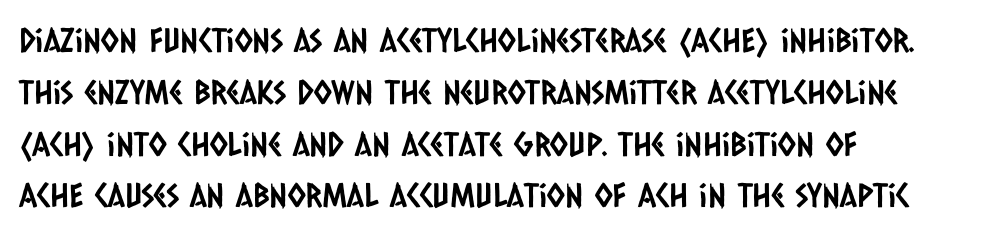
The image shows 33 px condensed sans-serif type; set left-aligned, normal line spacing (1.57x), normal letter spacing, not underlined; low stroke contrast and a large x-height.
